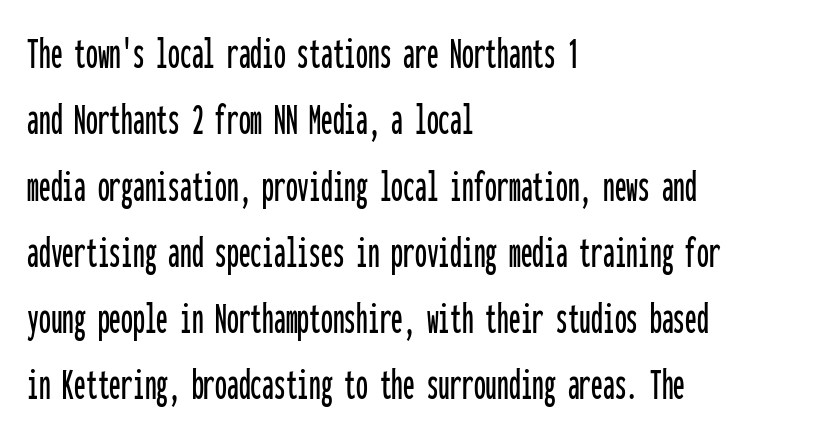
{"serif": "no", "italic": "no", "width": "condensed", "stroke_contrast": "low", "x_height": "medium", "monospaced": "yes", "underline": "no", "align": "left", "line_spacing": "normal", "line_spacing_ratio": 1.41, "letter_spacing": "normal", "letter_spacing_em": 0.0, "glyph_px": 47}
